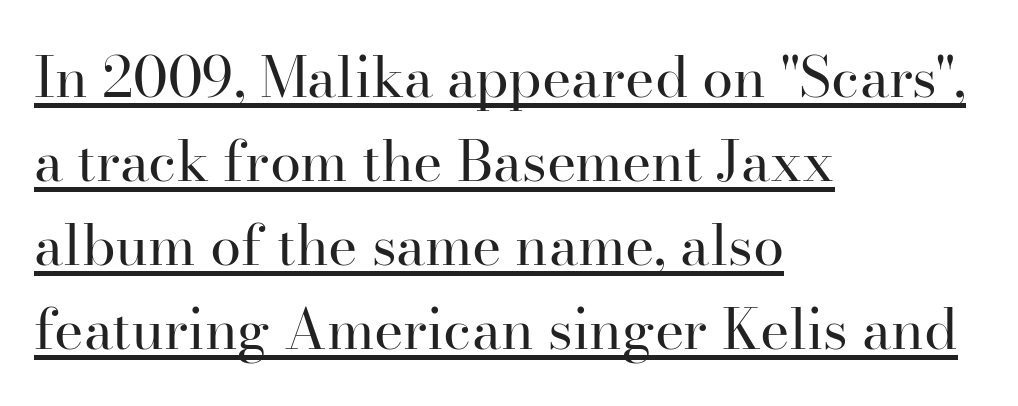
{"serif": "yes", "italic": "no", "bold": "no", "weight": "regular", "width": "normal", "stroke_contrast": "high", "x_height": "small", "monospaced": "no", "underline": "yes", "align": "left", "line_spacing": "normal", "line_spacing_ratio": 1.5, "letter_spacing": "normal", "letter_spacing_em": 0.0, "glyph_px": 56}
